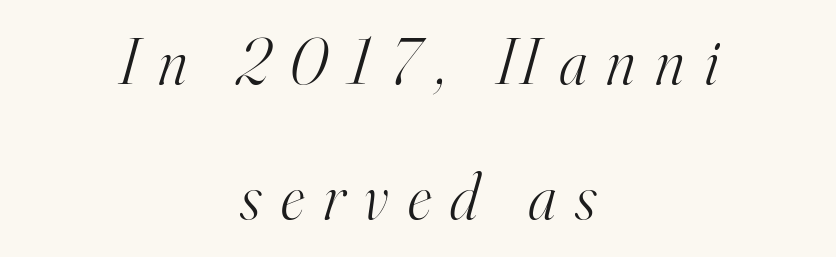
Q: Is the text bold? A: No.
Q: Is the text italic (slanted)? A: Yes, it leans right by about 16 degrees.
Q: Is the typeface a serif or a sans-serif typeface? A: Serif.
Q: Is the text underlined? A: No.
Q: How is the paragraph aligned? A: Centered.
Q: Is the spacing between letters normal or unusually wide? A: Unusually wide.
Q: Is the spacing between lines tight, normal or loose? A: Loose.
Q: Width (condensed, normal, or wide)? A: Normal.
Q: Stroke contrast? A: High.
Q: x-height? A: Small.
Q: Monospaced? A: No.
